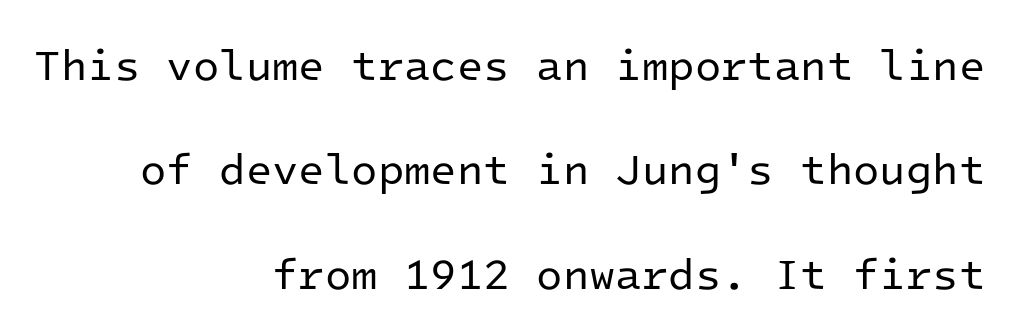
One glance says open: line gaps are wider than usual. The foot of each line stays bare and open. A student would call this right alignment; a typographer would say flush right, rag left. The face looks like a standard text weight, possibly lighter. The typeface chosen for these lines omits serifs. The letters sit at their default tracking, neither squeezed nor spread.
